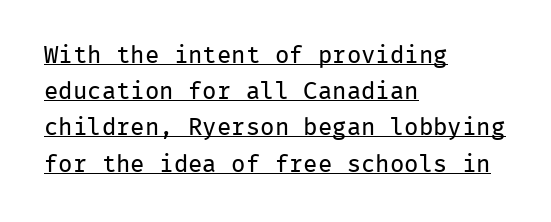
{"italic": "no", "bold": "no", "underline": "yes", "align": "left", "line_spacing": "normal", "line_spacing_ratio": 1.51, "letter_spacing": "normal", "letter_spacing_em": 0.0, "glyph_px": 24}
